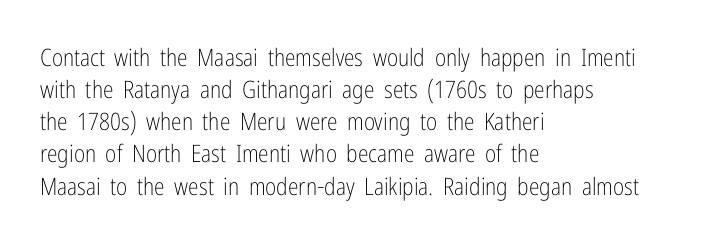
Q: Is the text bold? A: No.
Q: Is the text italic (slanted)? A: No, it is upright.
Q: Is the text underlined? A: No.
Q: How is the paragraph aligned? A: Left-aligned.
Q: Is the spacing between letters normal or unusually wide? A: Normal.
Q: Is the spacing between lines tight, normal or loose? A: Normal.
